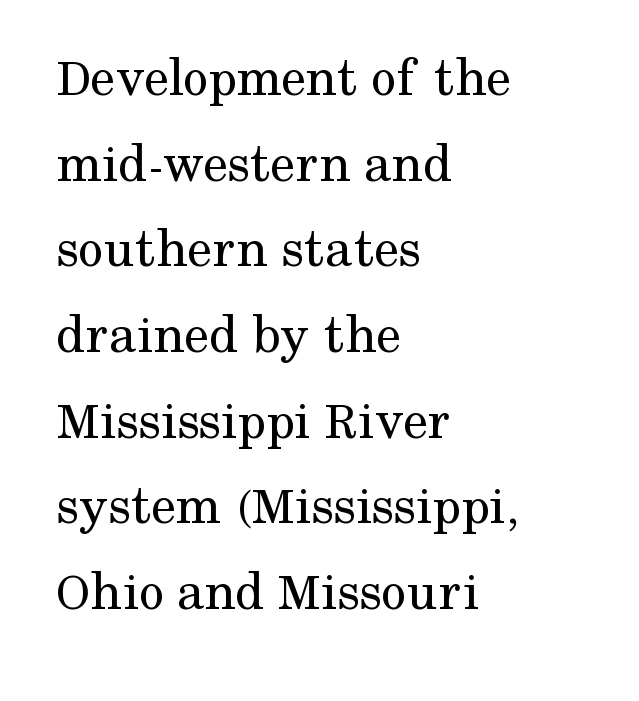
Stem width sits at or under what a default text font uses. Looks like regular typesetting: each glyph gets only the width it needs. Line beginnings align vertically; line endings do not. Notice how the stems are strictly vertical — no italics here.
